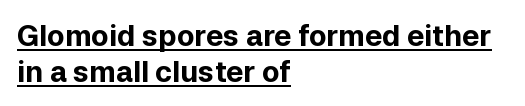
{"serif": "no", "italic": "no", "bold": "yes", "weight": "bold", "width": "normal", "stroke_contrast": "low", "x_height": "medium", "monospaced": "no", "underline": "yes", "align": "left", "line_spacing_ratio": 1.23, "letter_spacing": "normal", "letter_spacing_em": 0.0, "glyph_px": 29}
